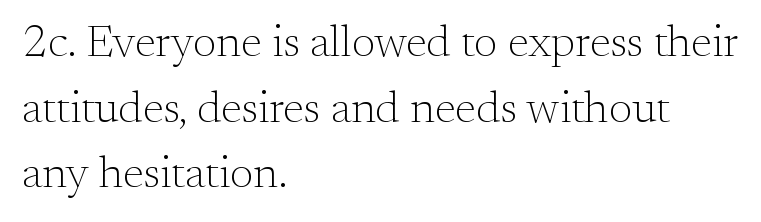
{"serif": "yes", "italic": "no", "bold": "no", "weight": "light", "width": "normal", "stroke_contrast": "medium", "x_height": "small", "monospaced": "no", "underline": "no", "align": "left", "line_spacing": "normal", "line_spacing_ratio": 1.46, "letter_spacing": "normal", "letter_spacing_em": 0.0, "glyph_px": 45}
